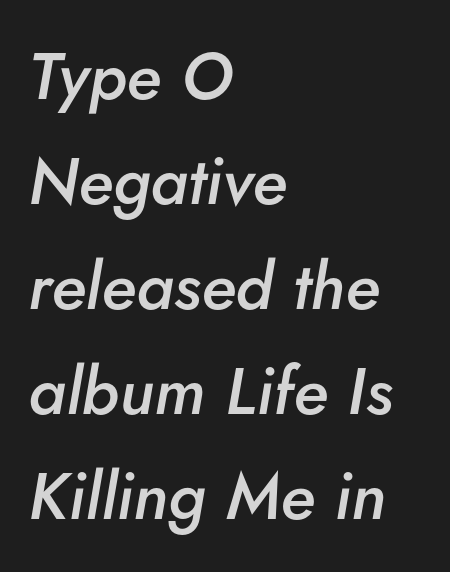
{"italic": "yes", "lean": "right", "slant_degrees": 5, "bold": "semi", "weight": "semibold", "width": "normal", "stroke_contrast": "low", "x_height": "small", "monospaced": "no", "underline": "no", "align": "left", "line_spacing": "normal", "line_spacing_ratio": 1.59, "letter_spacing": "normal", "letter_spacing_em": 0.0, "glyph_px": 66}
